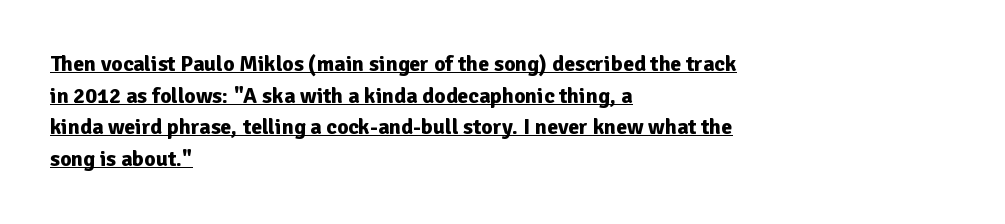
The image shows 22 px bold type, upright; set left-aligned, normal line spacing (1.44x), normal letter spacing, underlined.
